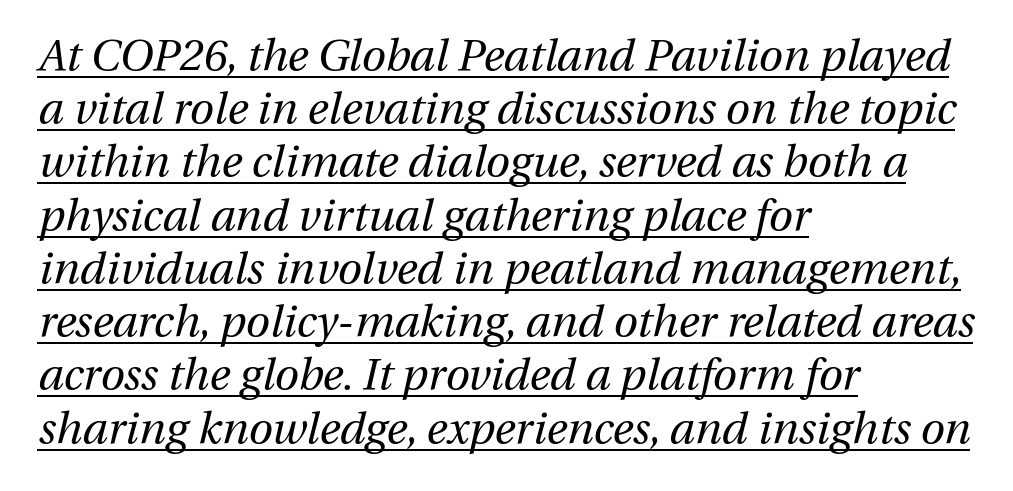
This is oblique type, the kind used for emphasis or titles. Proportional: the letters do not fall into vertical columns. Students, observe the line beneath the letters — that is underlining. Caption: standard tracking, unaltered.
